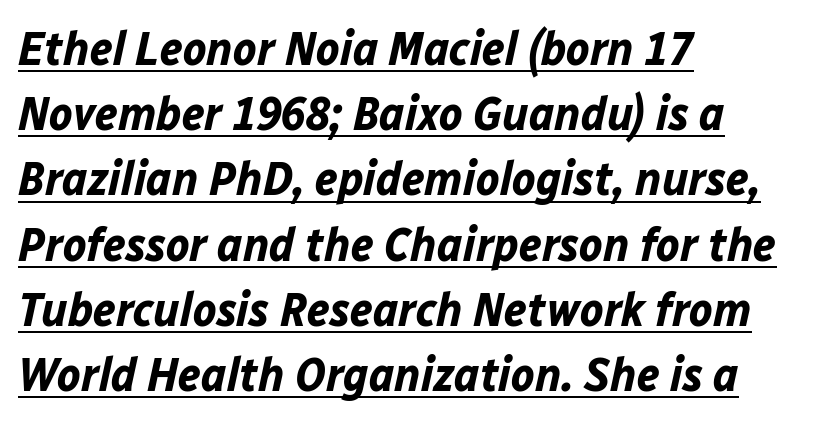
{"italic": "yes", "lean": "right", "slant_degrees": 12, "bold": "yes", "weight": "bold", "width": "normal", "stroke_contrast": "low", "x_height": "medium", "monospaced": "no", "underline": "yes", "align": "left", "line_spacing": "normal", "line_spacing_ratio": 1.33, "letter_spacing": "normal", "letter_spacing_em": 0.0, "glyph_px": 49}
